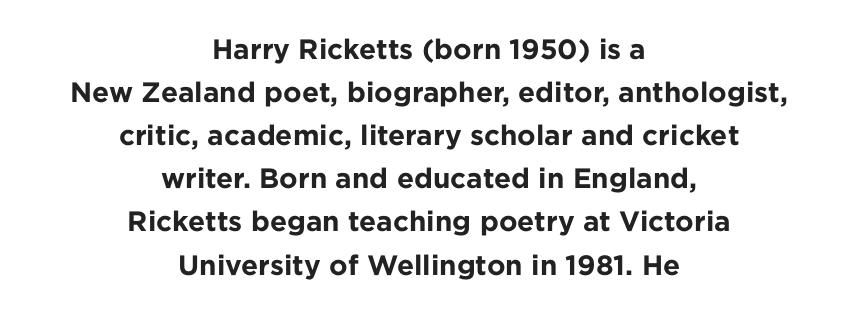
The lettering holds an erect, upright posture throughout. A typesetter would call this proportional, since set widths differ per character. Quick note: interline space is typical. Is the block centered? Yes — each line is placed symmetrically about the middle. Heavy, bold letterforms. Typographically, this falls in the sans-serif category.
